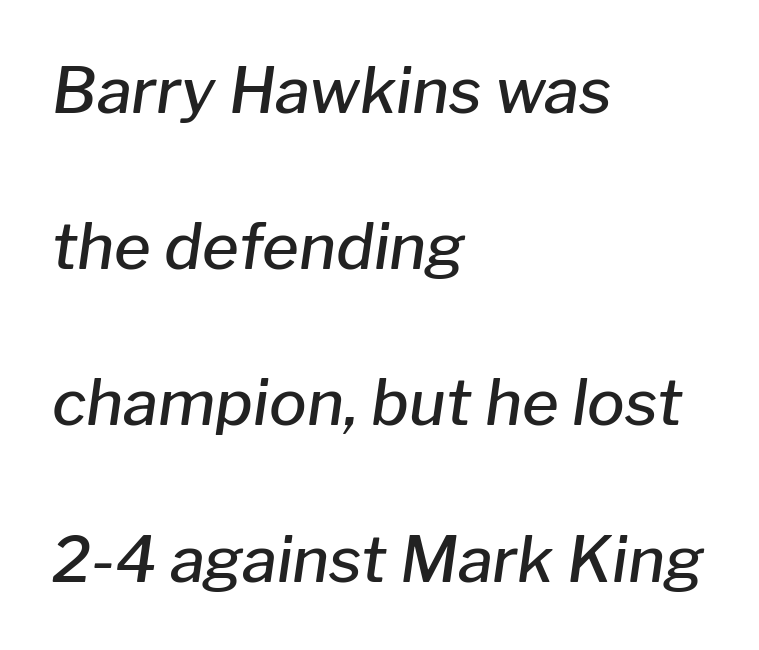
Q: Is the text bold? A: Semi-bold.
Q: Is the text italic (slanted)? A: Yes, it leans right by about 8 degrees.
Q: Is the text underlined? A: No.
Q: How is the paragraph aligned? A: Left-aligned.
Q: Is the spacing between letters normal or unusually wide? A: Normal.
Q: Is the spacing between lines tight, normal or loose? A: Loose.
Q: Width (condensed, normal, or wide)? A: Normal.
Q: Stroke contrast? A: Low.
Q: x-height? A: Medium.
Q: Monospaced? A: No.
